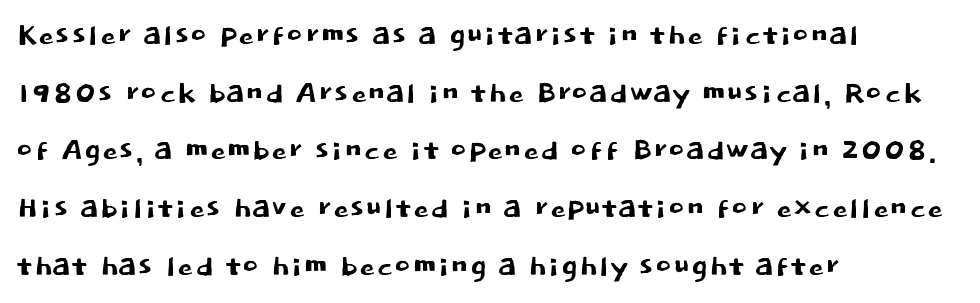
The image shows 39 px sans-serif type, upright; set left-aligned, normal line spacing (1.48x), normal letter spacing, not underlined; low stroke contrast and a large x-height.
